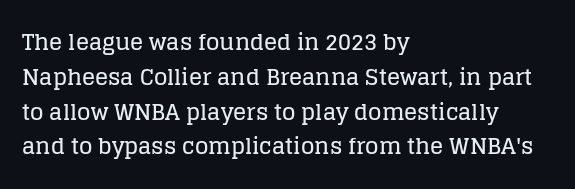
Q: Is the text italic (slanted)? A: No, it is upright.
Q: Is the text underlined? A: No.
Q: How is the paragraph aligned? A: Left-aligned.
Q: Is the spacing between letters normal or unusually wide? A: Normal.
Q: Is the spacing between lines tight, normal or loose? A: Normal.
